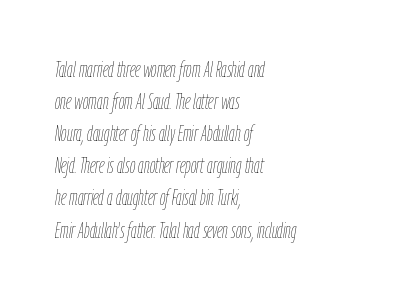
Q: Is the text bold? A: No.
Q: Is the text italic (slanted)? A: Yes, it leans right by about 9 degrees.
Q: Is the text underlined? A: No.
Q: How is the paragraph aligned? A: Left-aligned.
Q: Is the spacing between letters normal or unusually wide? A: Normal.
Q: Is the spacing between lines tight, normal or loose? A: Normal.
